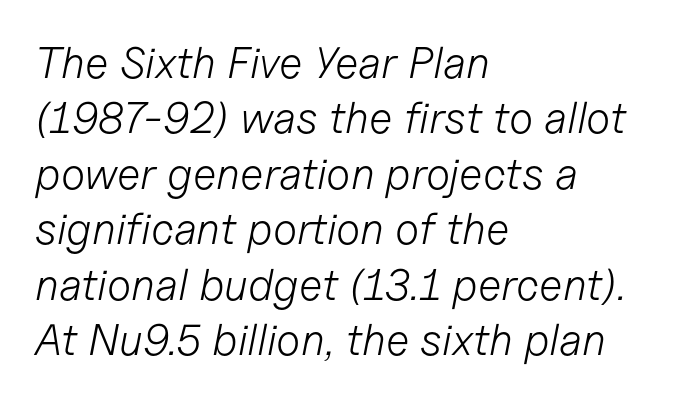
Q: Is the text bold? A: No.
Q: Is the text italic (slanted)? A: Yes, it leans right by about 11 degrees.
Q: Is the text underlined? A: No.
Q: How is the paragraph aligned? A: Left-aligned.
Q: Is the spacing between letters normal or unusually wide? A: Normal.
Q: Is the spacing between lines tight, normal or loose? A: Normal.
Q: Width (condensed, normal, or wide)? A: Normal.
Q: Stroke contrast? A: Low.
Q: x-height? A: Medium.
Q: Monospaced? A: No.
